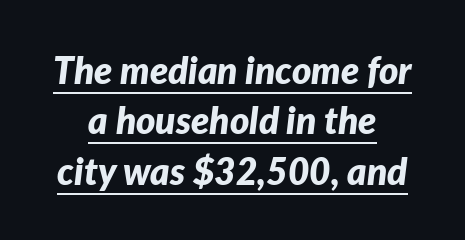
{"italic": "yes", "lean": "right", "slant_degrees": 7, "bold": "yes", "weight": "bold", "width": "normal", "stroke_contrast": "low", "x_height": "medium", "monospaced": "no", "underline": "yes", "align": "center", "line_spacing": "normal", "line_spacing_ratio": 1.36, "letter_spacing": "normal", "letter_spacing_em": 0.0, "glyph_px": 37}
